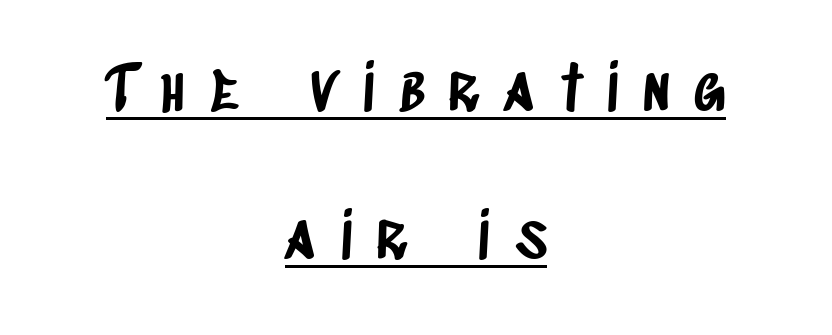
The image shows 62 px condensed sans-serif type; set centered, loose line spacing (2.38x), unusually wide letter spacing (+0.4 em), underlined; low stroke contrast and a large x-height.
